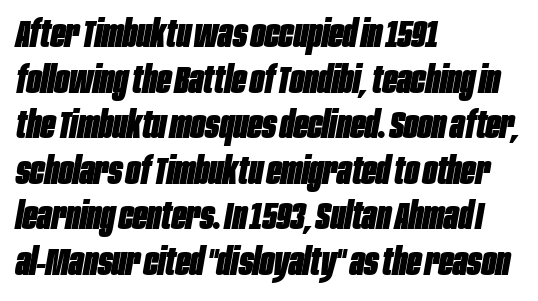
The image shows 38 px heavy, condensed type, italic (leaning right); set left-aligned, line spacing 1.2x, normal letter spacing, not underlined; low stroke contrast and a large x-height.
